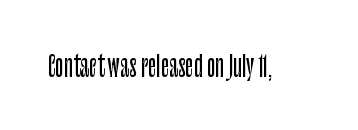
I'd call this a sans setting — the letters go barefoot. The space directly below the letters is spotless. Spacing verdict: proportional, widths tailored to each character. Do the letters lean? They stand straight.
